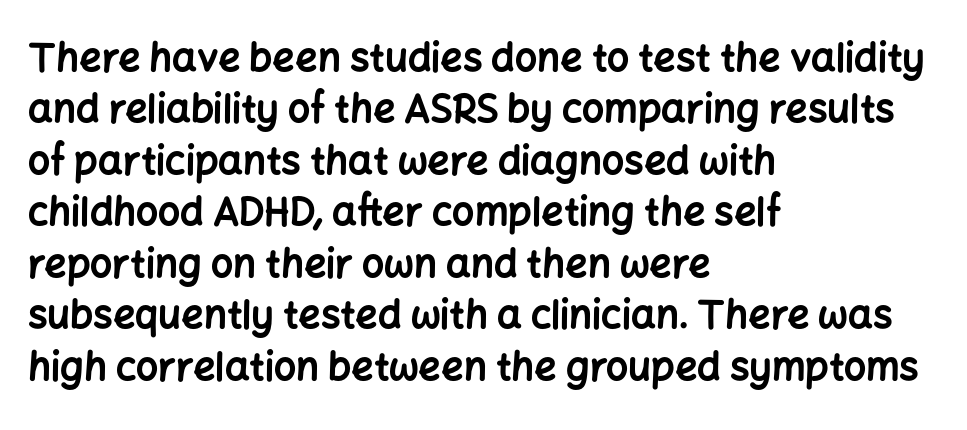
Notice how the stems are strictly vertical — no italics here. The letterforms sit shoulder to shoulder at normal distance. Letters rest on an invisible, unmarked baseline. The passage shown is emphatically bold. Each letter keeps its own natural width here, so spacing adapts to shape. Are there feet on the stems? There aren't — it's a sans.
